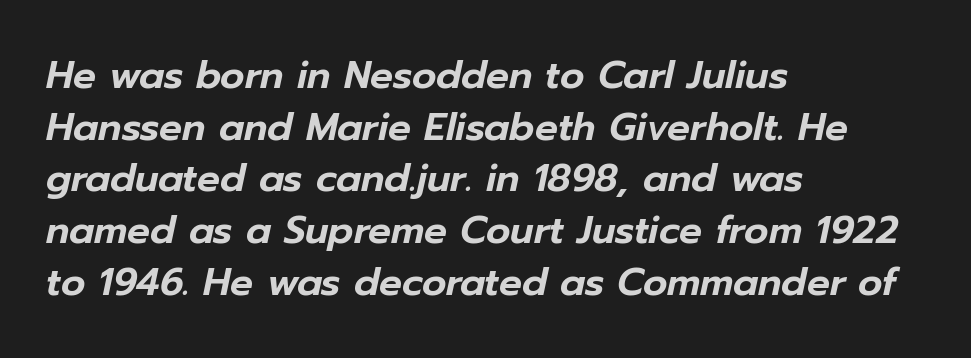
Q: Is the text italic (slanted)? A: Yes, it leans right by about 12 degrees.
Q: Is the text underlined? A: No.
Q: How is the paragraph aligned? A: Left-aligned.
Q: Is the spacing between letters normal or unusually wide? A: Normal.
Q: Is the spacing between lines tight, normal or loose? A: Normal.
Q: Width (condensed, normal, or wide)? A: Normal.
Q: Stroke contrast? A: Low.
Q: x-height? A: Medium.
Q: Monospaced? A: No.
